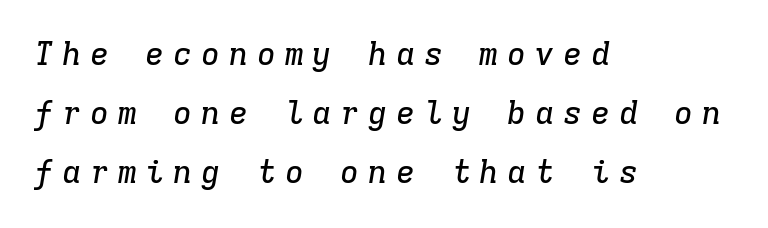
{"serif": "yes", "italic": "yes", "lean": "right", "slant_degrees": 9, "width": "normal", "stroke_contrast": "low", "x_height": "medium", "monospaced": "yes", "underline": "no", "align": "left", "line_spacing_ratio": 1.85, "letter_spacing": "wide", "letter_spacing_em": 0.27, "glyph_px": 32}
